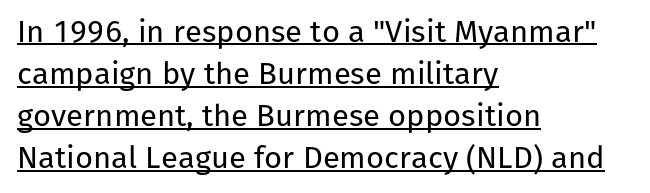
Q: Is the text bold? A: No.
Q: Is the text italic (slanted)? A: No, it is upright.
Q: Is the typeface a serif or a sans-serif typeface? A: Sans-serif.
Q: Is the text underlined? A: Yes.
Q: How is the paragraph aligned? A: Left-aligned.
Q: Is the spacing between letters normal or unusually wide? A: Normal.
Q: Is the spacing between lines tight, normal or loose? A: Normal.
Q: Width (condensed, normal, or wide)? A: Normal.
Q: Stroke contrast? A: Low.
Q: x-height? A: Medium.
Q: Monospaced? A: No.
